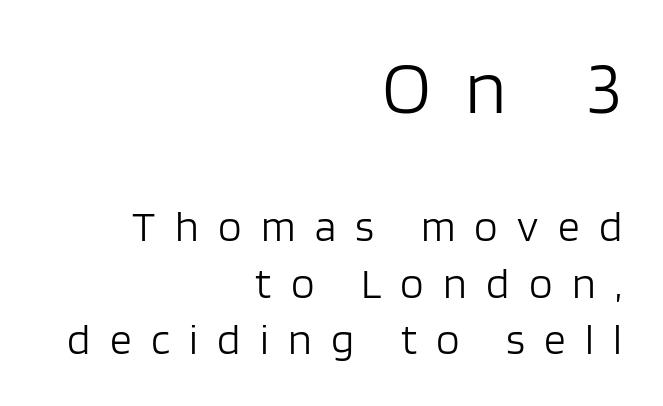
Note the varied advance widths — an 'i' is clearly narrower than an 'm'. The specimen omits any rule beneath the text block's lines. The lines sit at an ordinary, default distance from one another. Are there feet on the stems? There aren't — it's a sans. Letter spacing: wide.
